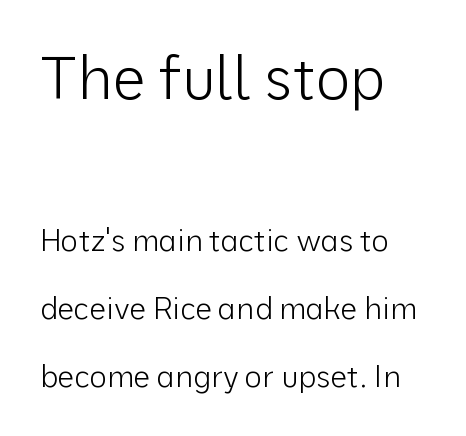
The image shows 59 px light sans-serif type, upright; set left-aligned, loose line spacing (2.27x), normal letter spacing, not underlined; the first (top) block is 1.97x larger; low stroke contrast and a medium x-height.
